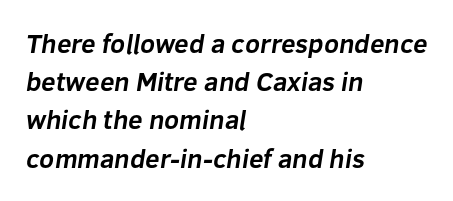
Q: Is the text bold? A: Yes.
Q: Is the text underlined? A: No.
Q: How is the paragraph aligned? A: Left-aligned.
Q: Is the spacing between letters normal or unusually wide? A: Normal.
Q: Is the spacing between lines tight, normal or loose? A: Normal.
